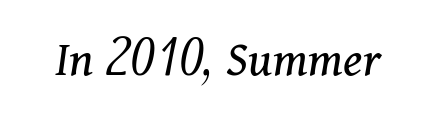
Letter spacing: default. You can tell from the footed stems that serif type was used. The specimen omits any rule beneath the text block's lines. Notice how the stems are inclined rather than vertical — that's the hallmark of italics. The typesetting does not lean heavy: it is not bold. Varying glyph widths throughout — classic text-font behaviour.
